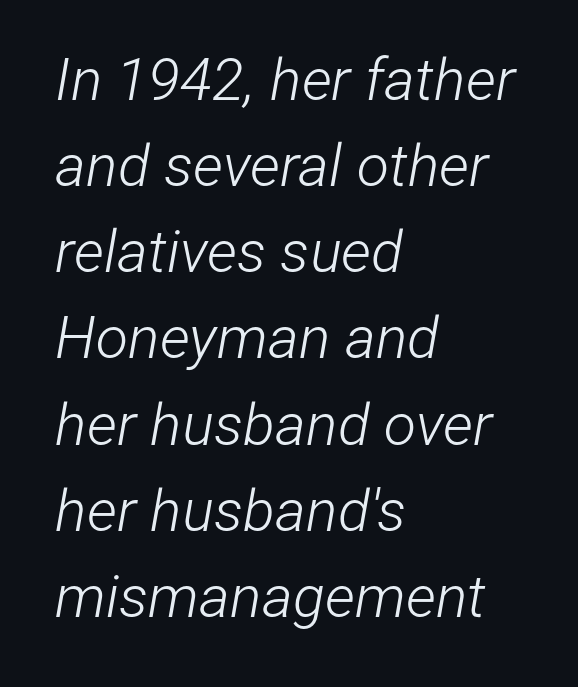
{"italic": "yes", "lean": "right", "slant_degrees": 12, "bold": "no", "weight": "light", "width": "condensed", "stroke_contrast": "low", "x_height": "medium", "monospaced": "no", "underline": "no", "align": "left", "line_spacing": "normal", "line_spacing_ratio": 1.46, "letter_spacing": "normal", "letter_spacing_em": 0.0, "glyph_px": 59}
